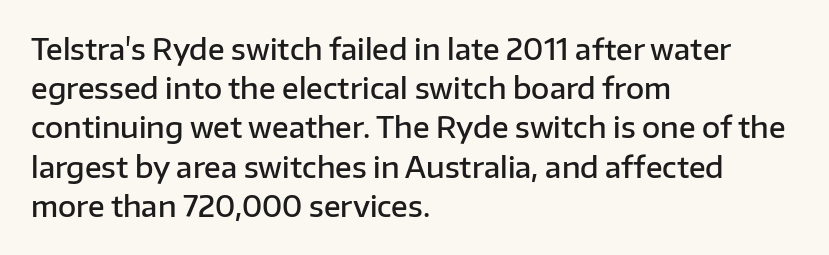
Q: Is the text bold? A: Semi-bold.
Q: Is the text italic (slanted)? A: No, it is upright.
Q: Is the typeface a serif or a sans-serif typeface? A: Sans-serif.
Q: Is the text underlined? A: No.
Q: How is the paragraph aligned? A: Left-aligned.
Q: Is the spacing between letters normal or unusually wide? A: Normal.
Q: Is the spacing between lines tight, normal or loose? A: Normal.
Q: Width (condensed, normal, or wide)? A: Normal.
Q: Stroke contrast? A: Low.
Q: x-height? A: Medium.
Q: Monospaced? A: No.
